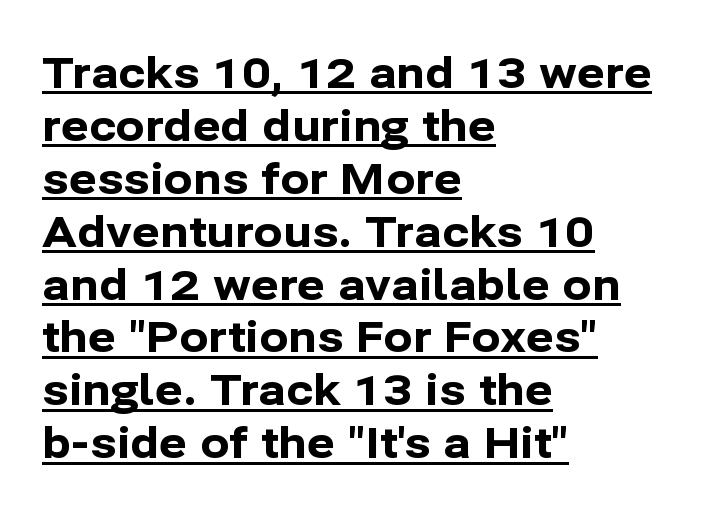
The image shows 43 px bold sans-serif type, upright; set left-aligned, line spacing 1.23x, normal letter spacing, underlined; low stroke contrast and a medium x-height.
